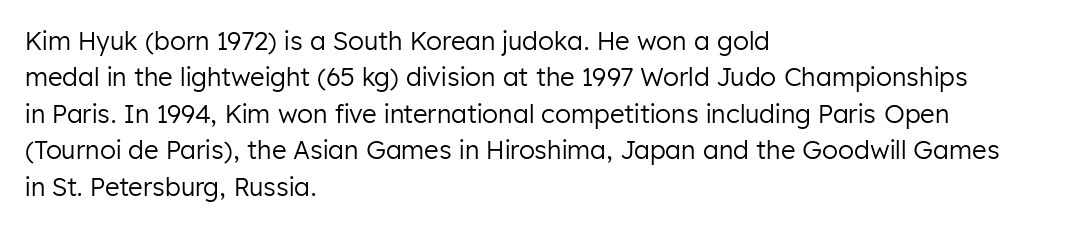
The image shows 25 px text type, upright; set left-aligned, normal line spacing (1.46x), normal letter spacing, not underlined.
